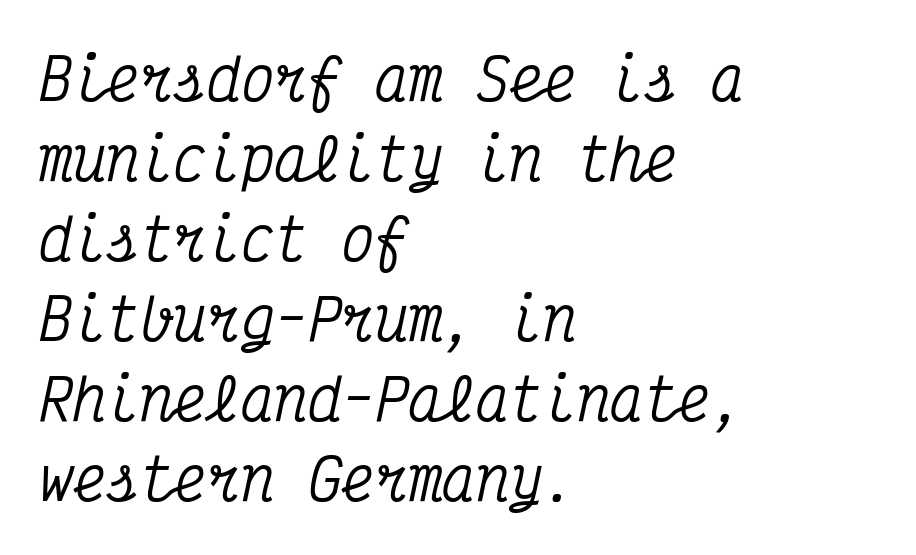
The image shows 56 px condensed serif type, italic (leaning right), monospaced; set left-aligned, normal line spacing (1.43x), normal letter spacing, not underlined; medium stroke contrast and a medium x-height.
